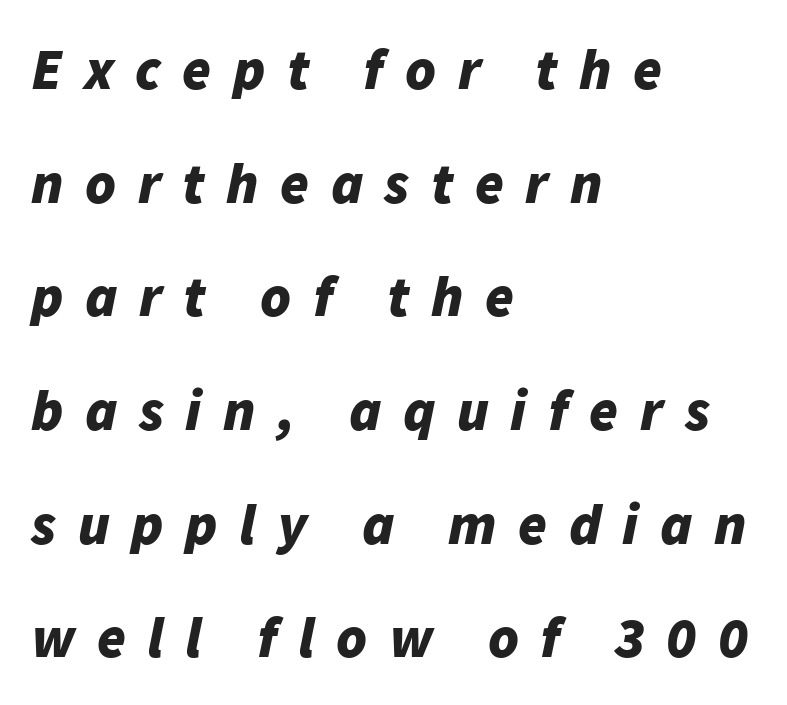
{"italic": "yes", "lean": "right", "slant_degrees": 11, "bold": "yes", "weight": "bold", "width": "normal", "stroke_contrast": "low", "x_height": "medium", "monospaced": "no", "underline": "no", "align": "left", "line_spacing": "loose", "line_spacing_ratio": 1.96, "letter_spacing": "wide", "letter_spacing_em": 0.37, "glyph_px": 58}
